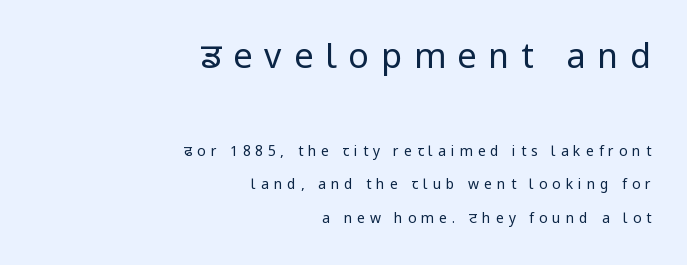
The image shows 34 px regular-weight sans-serif type, upright; set right-aligned, loose line spacing (2.36x), unusually wide letter spacing (+0.35 em), not underlined; the first (top) block is 2.43x larger; low stroke contrast and a medium x-height.
